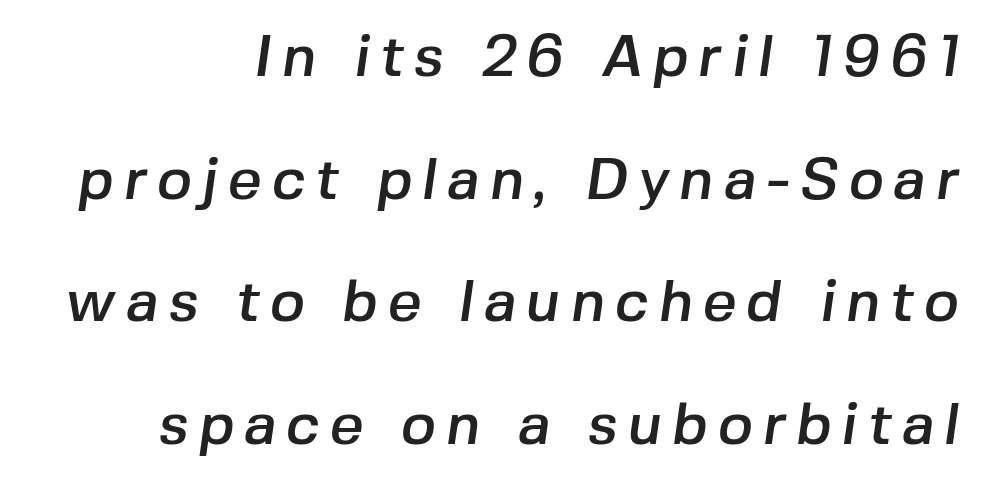
Q: Is the typeface a serif or a sans-serif typeface? A: Sans-serif.
Q: Is the text underlined? A: No.
Q: How is the paragraph aligned? A: Right-aligned.
Q: Is the spacing between lines tight, normal or loose? A: Loose.
Q: Width (condensed, normal, or wide)? A: Normal.
Q: Stroke contrast? A: Low.
Q: x-height? A: Medium.
Q: Monospaced? A: No.
